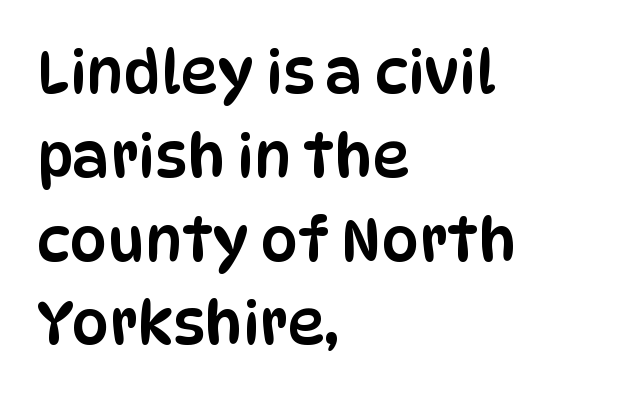
Q: Is the text italic (slanted)? A: No, it is upright.
Q: Is the typeface a serif or a sans-serif typeface? A: Sans-serif.
Q: Is the text underlined? A: No.
Q: How is the paragraph aligned? A: Left-aligned.
Q: Is the spacing between letters normal or unusually wide? A: Normal.
Q: Is the spacing between lines tight, normal or loose? A: Normal.
Q: Width (condensed, normal, or wide)? A: Condensed.
Q: Stroke contrast? A: Low.
Q: x-height? A: Large.
Q: Monospaced? A: No.
